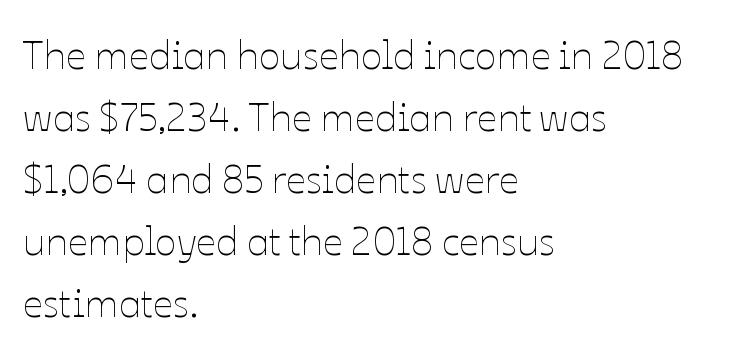
Q: Is the text bold? A: No.
Q: Is the text italic (slanted)? A: No, it is upright.
Q: Is the text underlined? A: No.
Q: How is the paragraph aligned? A: Left-aligned.
Q: Is the spacing between letters normal or unusually wide? A: Normal.
Q: Is the spacing between lines tight, normal or loose? A: Normal.
Q: Width (condensed, normal, or wide)? A: Normal.
Q: Stroke contrast? A: Low.
Q: x-height? A: Medium.
Q: Monospaced? A: No.
